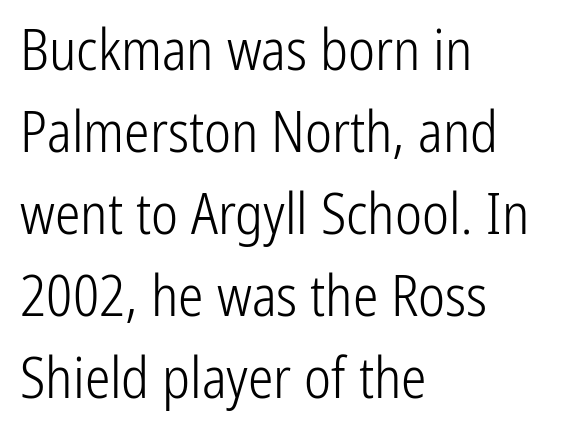
Leftover space on each line is placed entirely after the last word. The axis of the letterforms is exactly vertical. Whoever set this chose a conventional vertical rhythm. Each word holds together tightly as a unit, with standard inter-letter gaps. Unmarked baselines from the first word to the last.
